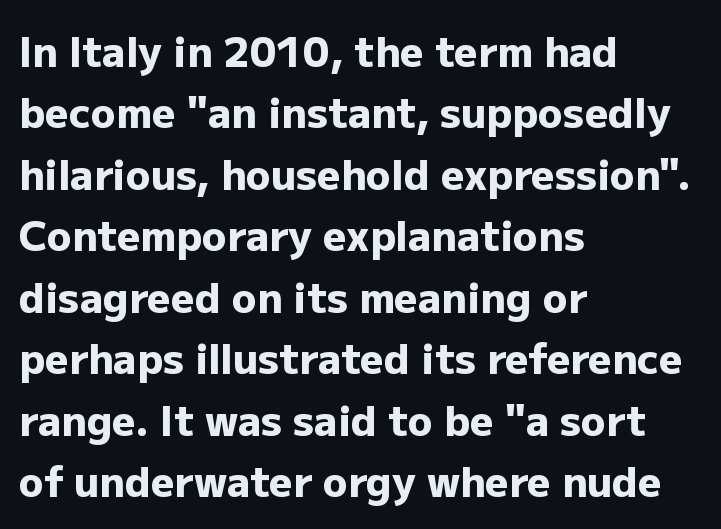
Q: Is the text bold? A: Yes.
Q: Is the text italic (slanted)? A: No, it is upright.
Q: Is the typeface a serif or a sans-serif typeface? A: Sans-serif.
Q: Is the text underlined? A: No.
Q: How is the paragraph aligned? A: Left-aligned.
Q: Is the spacing between letters normal or unusually wide? A: Normal.
Q: Is the spacing between lines tight, normal or loose? A: Normal.
Q: Width (condensed, normal, or wide)? A: Normal.
Q: Stroke contrast? A: Low.
Q: x-height? A: Medium.
Q: Monospaced? A: No.
